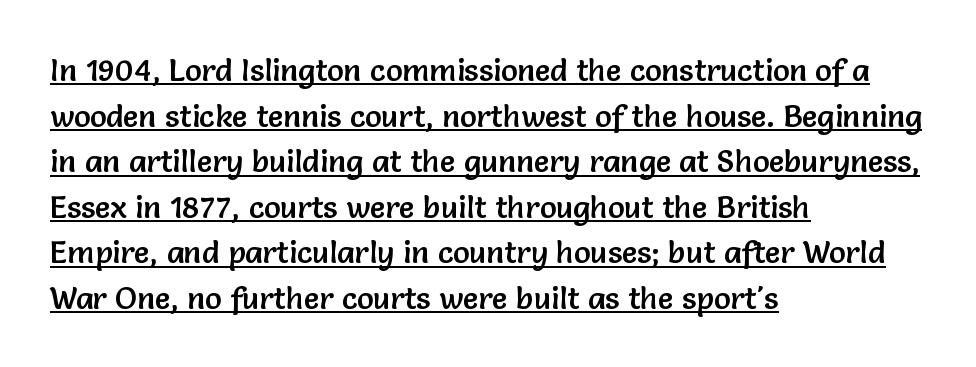
A typesetter would label this face a sans. Somebody hit Ctrl+U on this one — the words are underlined. Leftover space on each line is placed entirely after the last word. The letterforms sit shoulder to shoulder at normal distance. Is this a fixed-width face? No — the glyphs have proportional, varying widths. Interline gaps are of average width in this sample.
